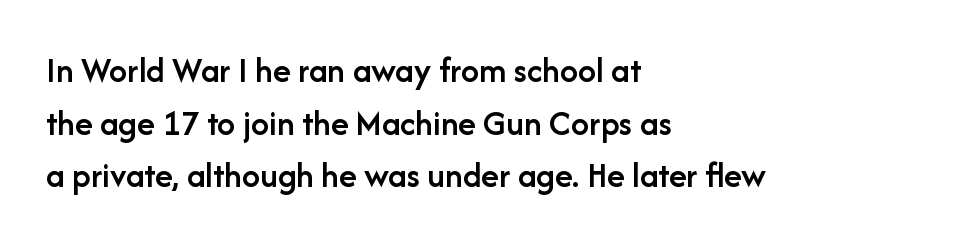
Q: Is the text bold? A: Semi-bold.
Q: Is the text italic (slanted)? A: No, it is upright.
Q: Is the typeface a serif or a sans-serif typeface? A: Sans-serif.
Q: Is the text underlined? A: No.
Q: How is the paragraph aligned? A: Left-aligned.
Q: Is the spacing between letters normal or unusually wide? A: Normal.
Q: Is the spacing between lines tight, normal or loose? A: Normal.
Q: Width (condensed, normal, or wide)? A: Normal.
Q: Stroke contrast? A: Low.
Q: x-height? A: Medium.
Q: Monospaced? A: No.
